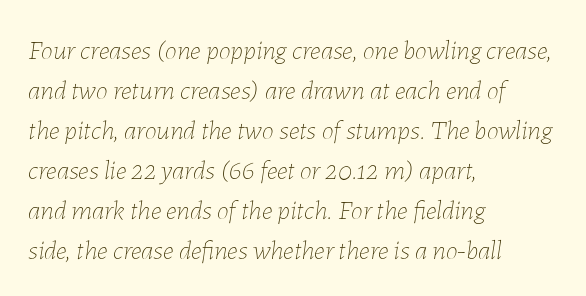
Q: Is the text bold? A: No.
Q: Is the text italic (slanted)? A: Yes, it leans right by about 7 degrees.
Q: Is the text underlined? A: No.
Q: How is the paragraph aligned? A: Left-aligned.
Q: Is the spacing between letters normal or unusually wide? A: Normal.
Q: Is the spacing between lines tight, normal or loose? A: Normal.
